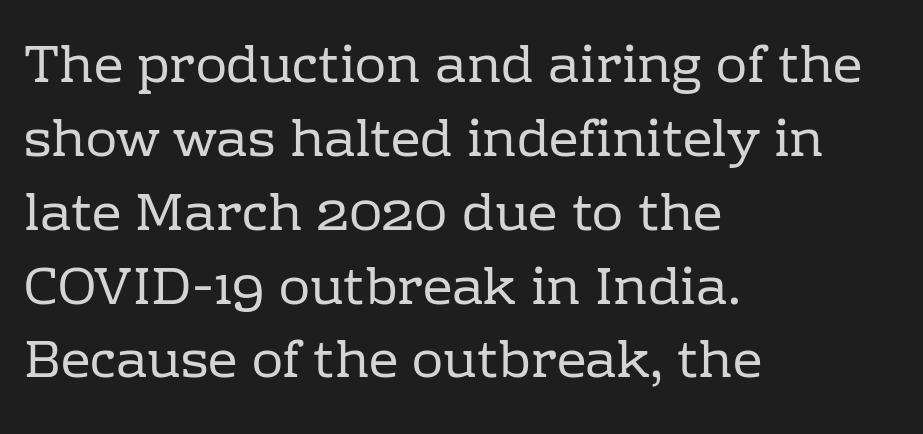
{"serif": "yes", "italic": "no", "bold": "no", "weight": "regular", "width": "normal", "stroke_contrast": "low", "x_height": "medium", "monospaced": "no", "underline": "no", "align": "left", "line_spacing": "normal", "line_spacing_ratio": 1.42, "letter_spacing": "normal", "letter_spacing_em": 0.0, "glyph_px": 52}
